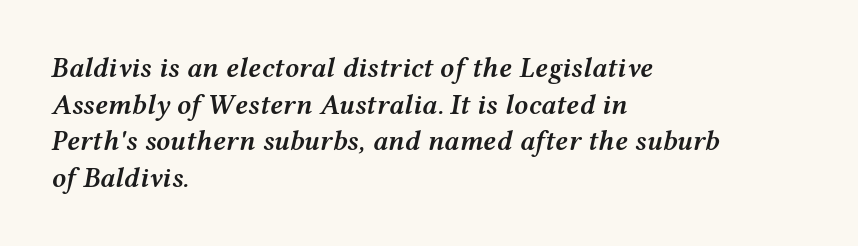
Q: Is the text bold? A: Semi-bold.
Q: Is the text italic (slanted)? A: Yes, it leans right by about 12 degrees.
Q: Is the text underlined? A: No.
Q: How is the paragraph aligned? A: Left-aligned.
Q: Is the spacing between letters normal or unusually wide? A: Normal.
Q: Is the spacing between lines tight, normal or loose? A: Normal.
Q: Width (condensed, normal, or wide)? A: Wide.
Q: Stroke contrast? A: Medium.
Q: x-height? A: Medium.
Q: Monospaced? A: No.
